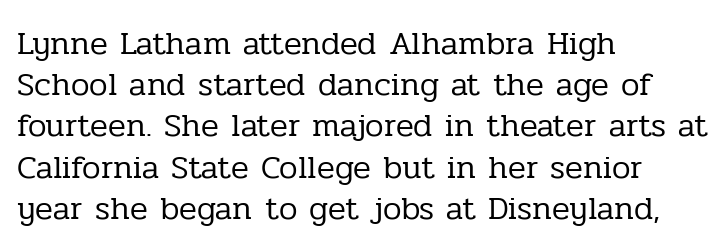
{"serif": "yes", "italic": "no", "bold": "no", "weight": "regular", "width": "normal", "stroke_contrast": "low", "x_height": "medium", "monospaced": "no", "underline": "no", "align": "left", "line_spacing": "normal", "line_spacing_ratio": 1.25, "letter_spacing": "normal", "letter_spacing_em": 0.0, "glyph_px": 33}
